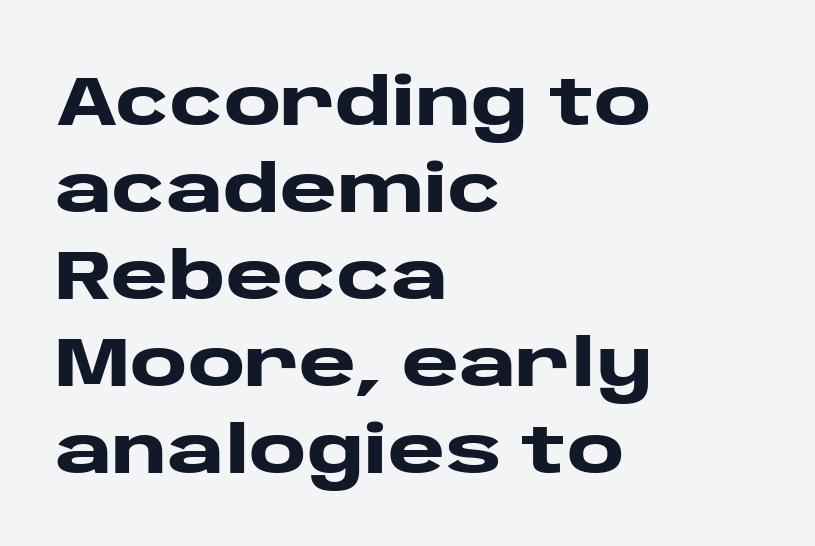
{"serif": "no", "italic": "no", "bold": "yes", "weight": "heavy", "width": "wide", "stroke_contrast": "low", "x_height": "large", "monospaced": "no", "underline": "no", "align": "left", "line_spacing": "normal", "line_spacing_ratio": 1.26, "letter_spacing": "normal", "letter_spacing_em": 0.0, "glyph_px": 69}
